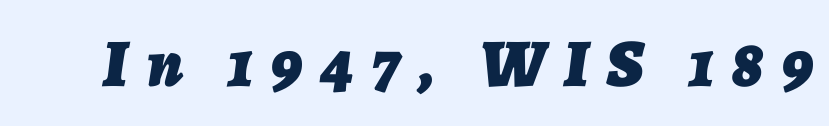
The image shows 68 px bold type, italic (leaning right); set unusually wide letter spacing (+0.27 em), not underlined; low stroke contrast and a medium x-height.
